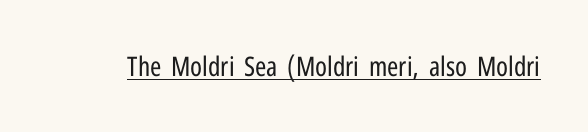
{"italic": "no", "bold": "no", "underline": "yes", "letter_spacing": "normal", "letter_spacing_em": 0.0, "glyph_px": 27}
